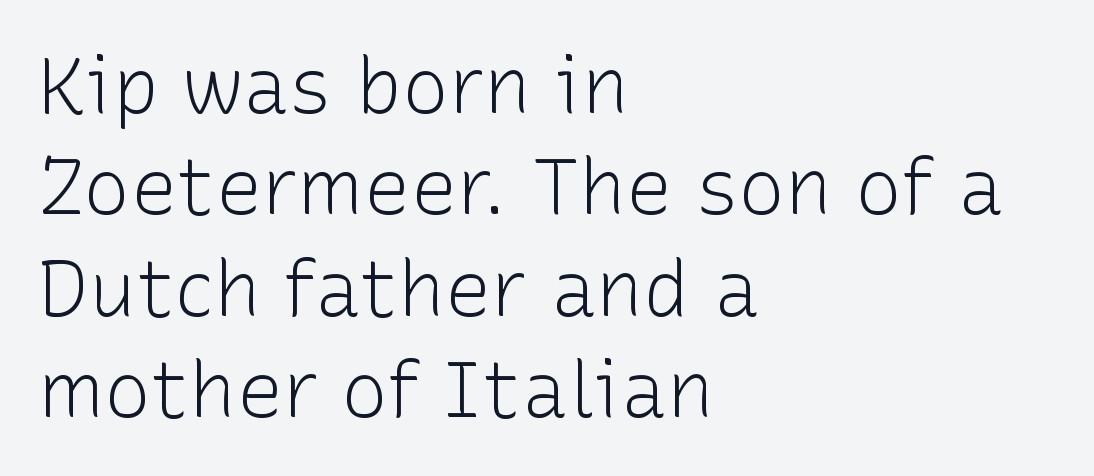
{"serif": "no", "italic": "no", "bold": "no", "weight": "light", "width": "normal", "stroke_contrast": "low", "x_height": "medium", "monospaced": "no", "underline": "no", "align": "left", "line_spacing": "normal", "line_spacing_ratio": 1.3, "letter_spacing": "normal", "letter_spacing_em": 0.0, "glyph_px": 78}
